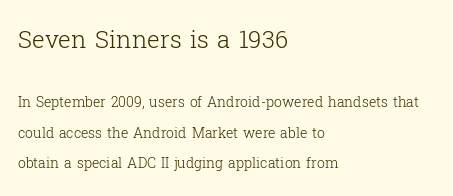
The image shows 24 px text type, upright; set left-aligned, loose line spacing (2.17x), normal letter spacing, not underlined; the first (top) block is 1.71x larger.
